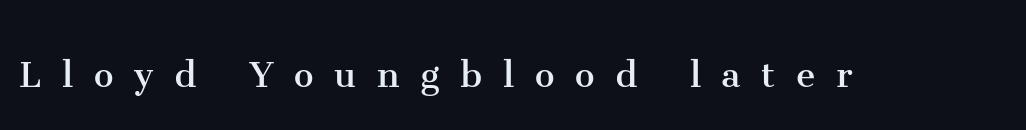
{"serif": "yes", "italic": "no", "bold": "no", "weight": "regular", "width": "normal", "stroke_contrast": "medium", "x_height": "medium", "monospaced": "no", "underline": "no", "letter_spacing": "wide", "letter_spacing_em": 0.47, "glyph_px": 44}
